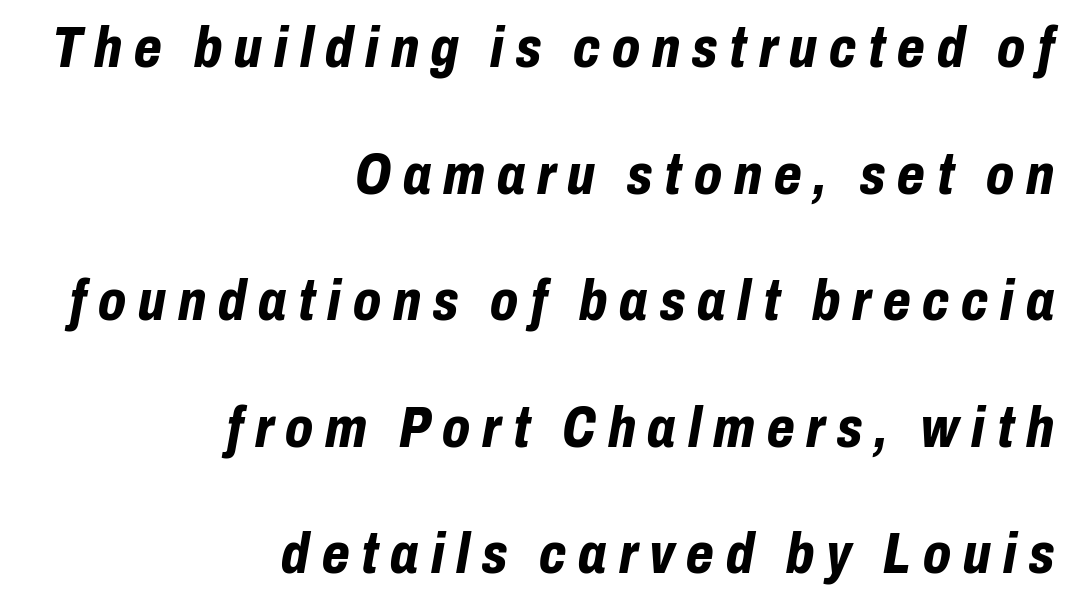
The image shows 57 px bold, condensed type, italic (leaning right); set right-aligned, loose line spacing (2.22x), unusually wide letter spacing (+0.21 em), not underlined; low stroke contrast and a medium x-height.
